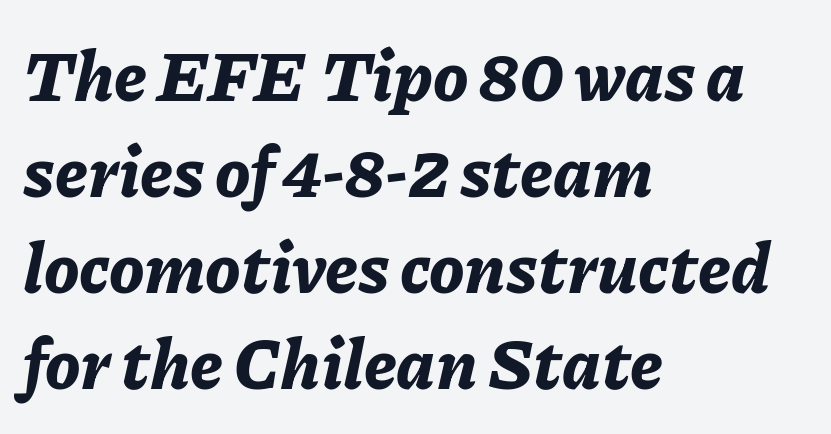
{"italic": "yes", "lean": "right", "slant_degrees": 11, "bold": "yes", "weight": "bold", "width": "normal", "stroke_contrast": "low", "x_height": "medium", "monospaced": "no", "underline": "no", "align": "left", "line_spacing": "normal", "line_spacing_ratio": 1.37, "letter_spacing": "normal", "letter_spacing_em": 0.0, "glyph_px": 70}
